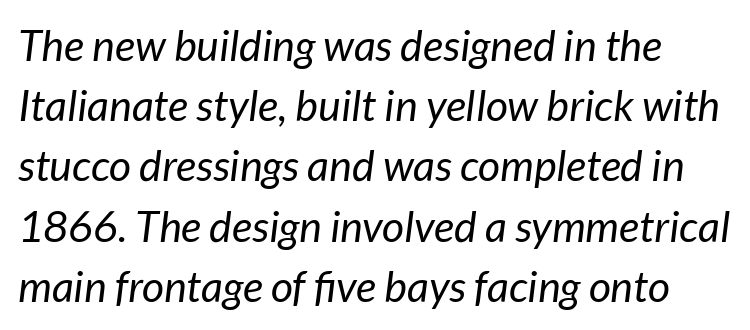
Q: Is the text bold? A: No.
Q: Is the text italic (slanted)? A: Yes, it leans right by about 7 degrees.
Q: Is the text underlined? A: No.
Q: Is the spacing between letters normal or unusually wide? A: Normal.
Q: Is the spacing between lines tight, normal or loose? A: Normal.
Q: Width (condensed, normal, or wide)? A: Normal.
Q: Stroke contrast? A: Low.
Q: x-height? A: Medium.
Q: Monospaced? A: No.
